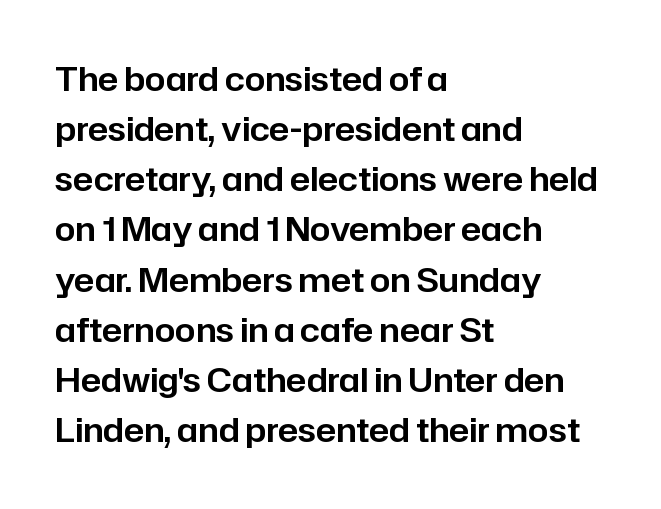
Q: Is the text italic (slanted)? A: No, it is upright.
Q: Is the typeface a serif or a sans-serif typeface? A: Sans-serif.
Q: Is the text underlined? A: No.
Q: How is the paragraph aligned? A: Left-aligned.
Q: Is the spacing between letters normal or unusually wide? A: Normal.
Q: Is the spacing between lines tight, normal or loose? A: Normal.
Q: Width (condensed, normal, or wide)? A: Normal.
Q: Stroke contrast? A: Low.
Q: x-height? A: Medium.
Q: Monospaced? A: No.
